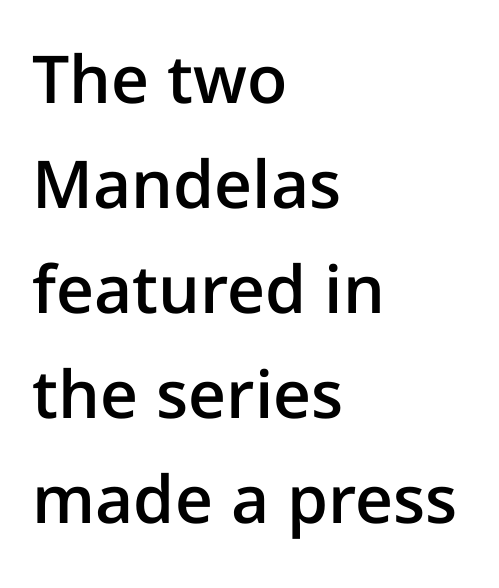
The image shows 66 px semibold sans-serif type, upright; set left-aligned, normal line spacing (1.59x), normal letter spacing, not underlined; low stroke contrast and a medium x-height.
